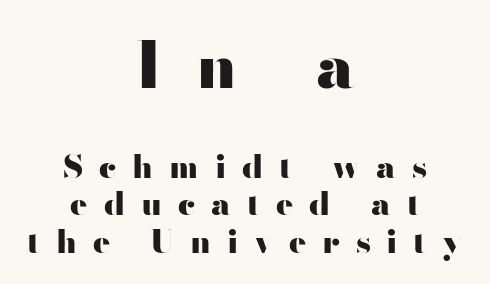
{"italic": "no", "bold": "yes", "weight": "heavy", "width": "wide", "stroke_contrast": "high", "x_height": "small", "monospaced": "no", "underline": "no", "align": "center", "line_spacing_ratio": 1.18, "letter_spacing": "wide", "letter_spacing_em": 0.5, "larger_block": "first", "size_ratio": 1.97, "glyph_px": 63}
